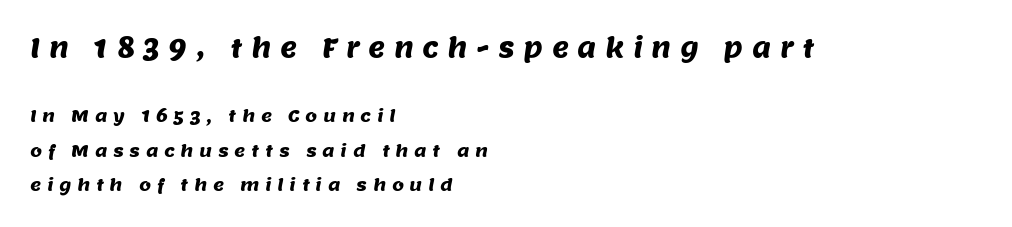
Q: Is the text underlined? A: No.
Q: How is the paragraph aligned? A: Left-aligned.
Q: Is the spacing between letters normal or unusually wide? A: Unusually wide.
Q: Is the spacing between lines tight, normal or loose? A: Loose.
Q: Which block of text is set in a larger size, the first (top) or the second (bottom)? A: The first (top) one.
